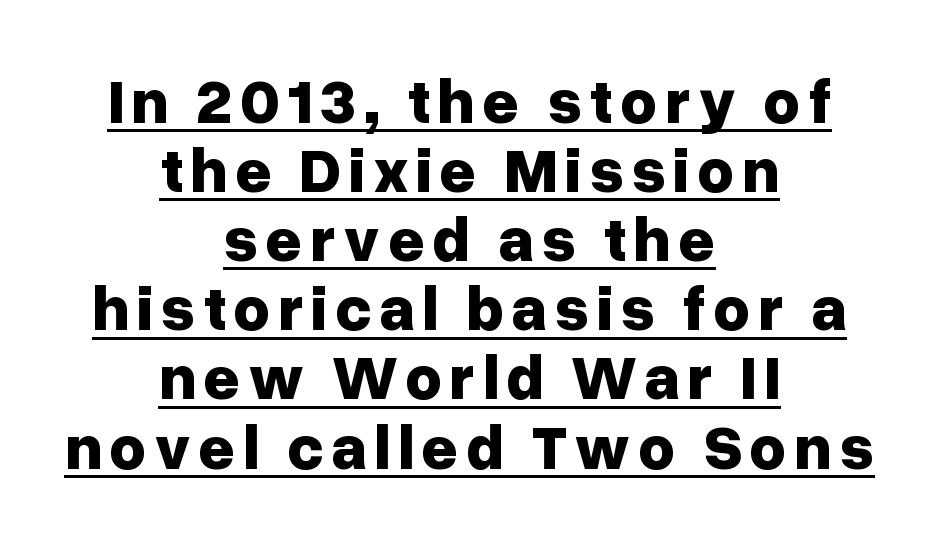
Note the varied advance widths — an 'i' is clearly narrower than an 'm'. This rendering employs a face without finishing strokes, i.e., a sans-serif. Horizontal alignment here is central, giving a formal, balanced look. Posture: vertical. Students, this is bold: see how much ink each stroke carries. Beneath each row of characters lies a ruled line.
